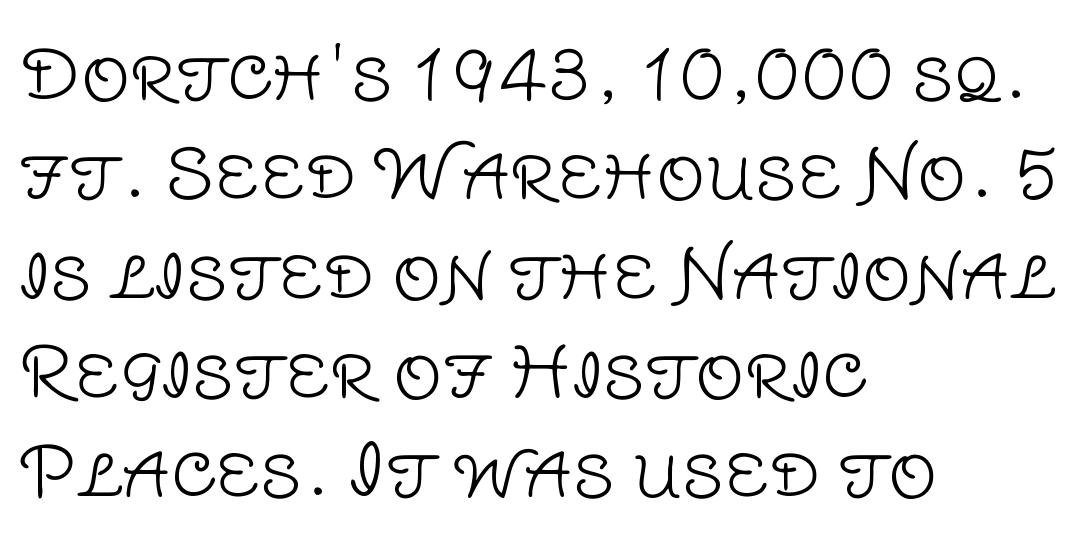
The image shows 68 px light sans-serif type; set left-aligned, normal line spacing (1.46x), normal letter spacing, not underlined; low stroke contrast and a large x-height.
